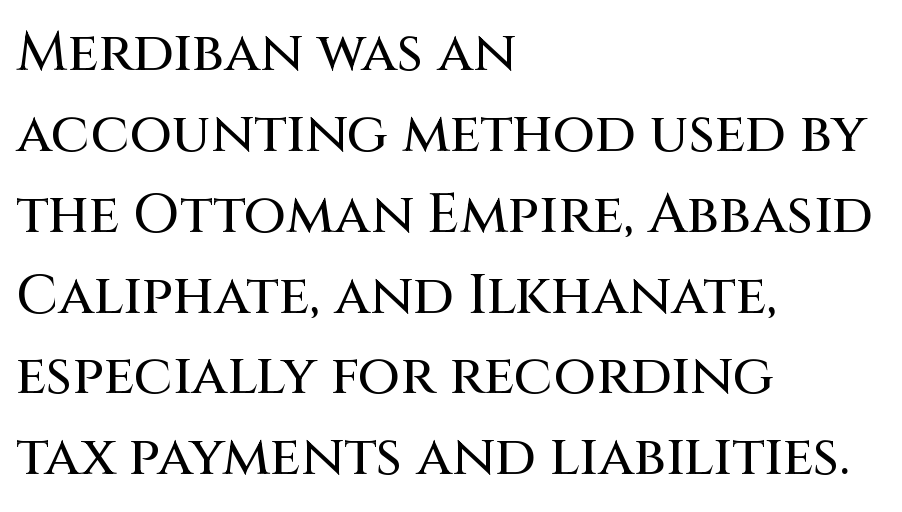
{"serif": "no", "italic": "no", "width": "normal", "stroke_contrast": "medium", "x_height": "large", "monospaced": "no", "underline": "no", "align": "left", "line_spacing": "normal", "line_spacing_ratio": 1.47, "letter_spacing": "normal", "letter_spacing_em": 0.0, "glyph_px": 55}
